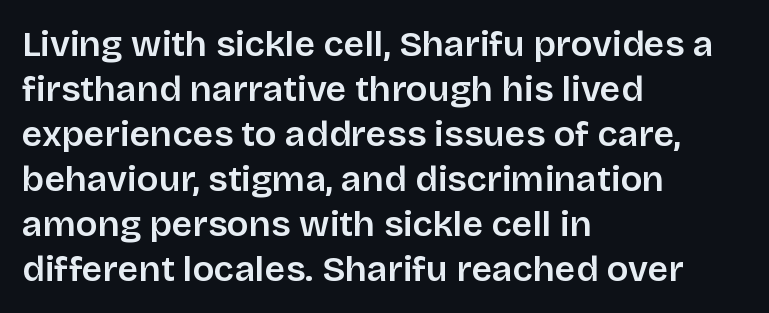
The type family on display is of the sans-serif kind. The passage shown is not underscored anywhere. The axis of the letterforms is exactly vertical. The face used here is proportionally spaced, like ordinary book or web type.
